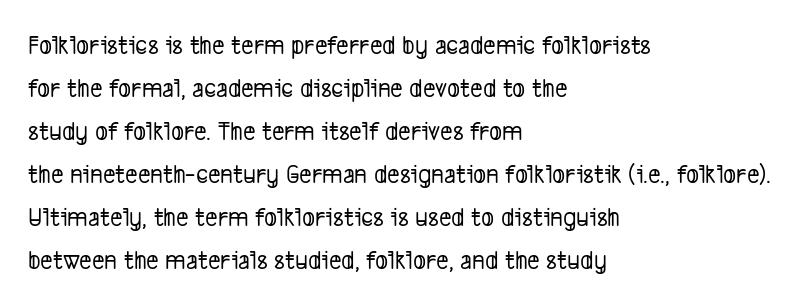
{"underline": "no", "align": "left", "line_spacing": "normal", "line_spacing_ratio": 1.59, "letter_spacing": "normal", "letter_spacing_em": 0.0, "glyph_px": 27}
